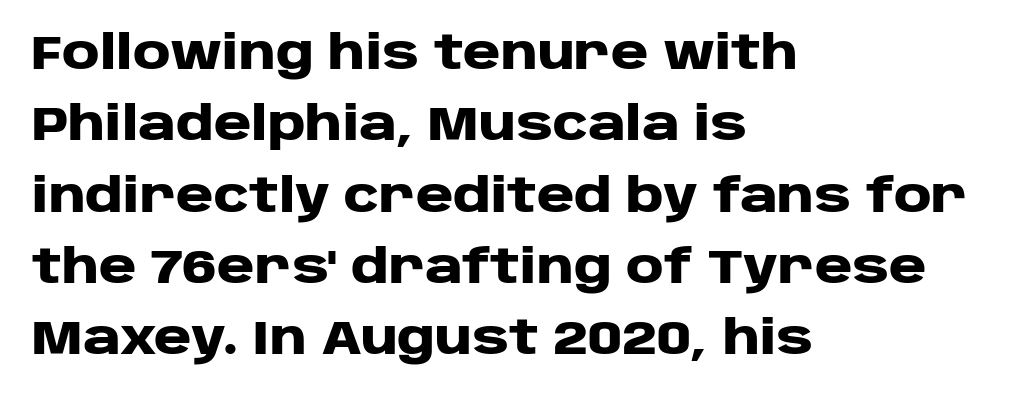
Does the leading feel generous? No, just average. The paragraph has a hard left edge and a soft right edge. Designer's note — italics off, roman on. The rendering uses a bold face; every stroke is thick and dark. Check the space under the baseline: it is left empty.
